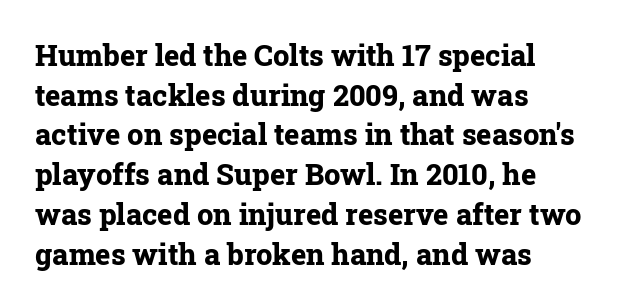
Q: Is the text bold? A: Yes.
Q: Is the text italic (slanted)? A: No, it is upright.
Q: Is the typeface a serif or a sans-serif typeface? A: Serif.
Q: Is the text underlined? A: No.
Q: How is the paragraph aligned? A: Left-aligned.
Q: Is the spacing between letters normal or unusually wide? A: Normal.
Q: Is the spacing between lines tight, normal or loose? A: Normal.
Q: Width (condensed, normal, or wide)? A: Normal.
Q: Stroke contrast? A: Low.
Q: x-height? A: Medium.
Q: Monospaced? A: No.
